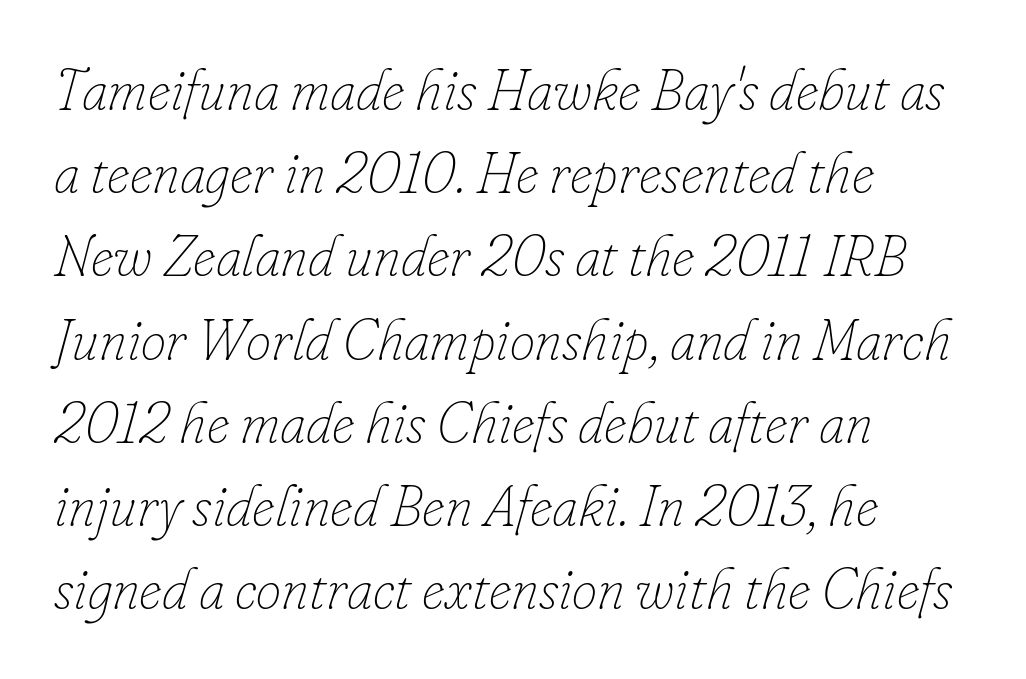
The image shows 57 px thin type, italic (leaning right); set left-aligned, normal line spacing (1.46x), normal letter spacing, not underlined; low stroke contrast and a small x-height.
